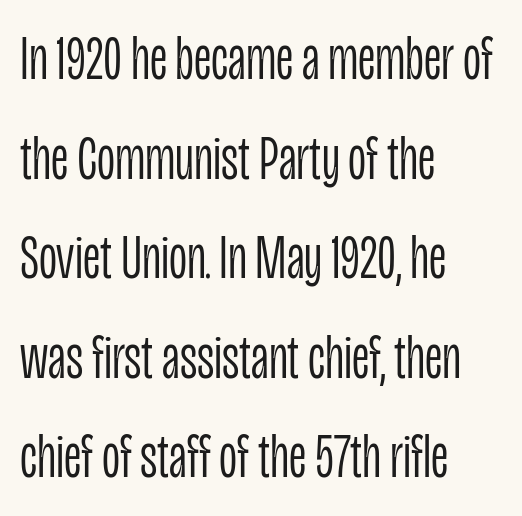
Line spacing here is normal. In terms of letterspacing, this is plain default setting. The gap between lines stays unmarked. Weight: in the light-to-regular range. Line starts are locked; line ends wander.
